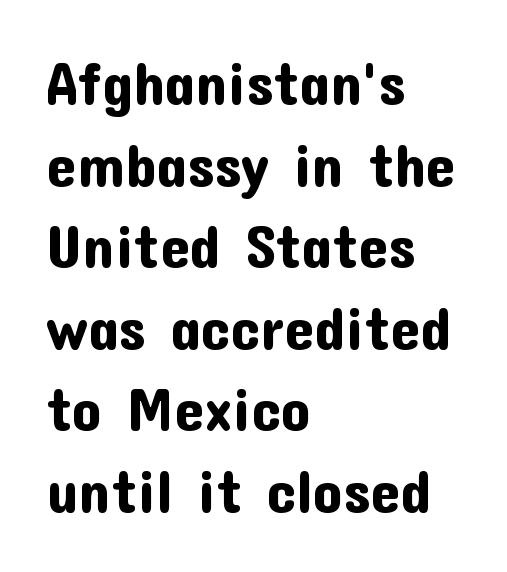
The image shows 60 px sans-serif type, upright; set left-aligned, normal line spacing (1.36x), normal letter spacing, not underlined; low stroke contrast and a medium x-height.
